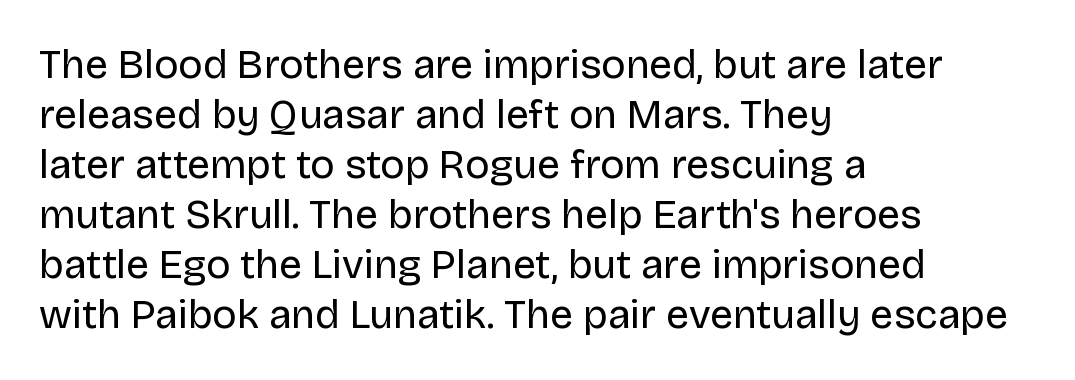
Q: Is the text bold? A: No.
Q: Is the text italic (slanted)? A: No, it is upright.
Q: Is the typeface a serif or a sans-serif typeface? A: Sans-serif.
Q: Is the text underlined? A: No.
Q: How is the paragraph aligned? A: Left-aligned.
Q: Is the spacing between letters normal or unusually wide? A: Normal.
Q: Width (condensed, normal, or wide)? A: Normal.
Q: Stroke contrast? A: Low.
Q: x-height? A: Large.
Q: Monospaced? A: No.
